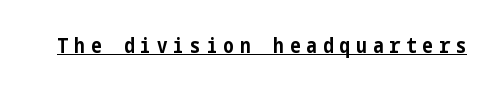
The line texture is sparse and dotted thanks to wide tracking. The specimen reads as upright at a glance. Each glyph is drawn with heavy, bold strokes. Has an underline been added? It has.
